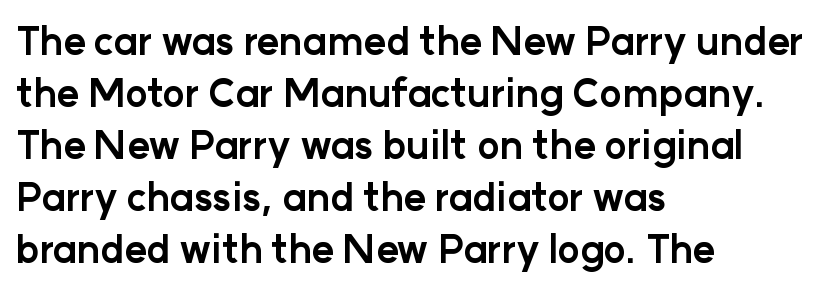
{"serif": "no", "italic": "no", "bold": "yes", "weight": "bold", "width": "normal", "stroke_contrast": "low", "x_height": "medium", "monospaced": "no", "underline": "no", "align": "left", "line_spacing": "normal", "line_spacing_ratio": 1.37, "letter_spacing": "normal", "letter_spacing_em": 0.0, "glyph_px": 38}
